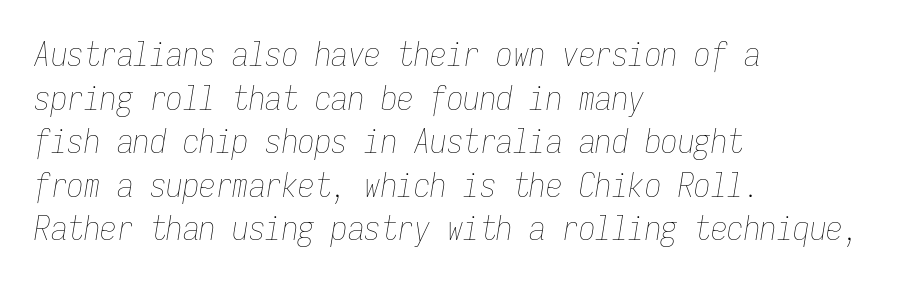
Q: Is the text bold? A: No.
Q: Is the text italic (slanted)? A: Yes, it leans right by about 9 degrees.
Q: Is the text underlined? A: No.
Q: How is the paragraph aligned? A: Left-aligned.
Q: Is the spacing between letters normal or unusually wide? A: Normal.
Q: Is the spacing between lines tight, normal or loose? A: Normal.
Q: Width (condensed, normal, or wide)? A: Condensed.
Q: Stroke contrast? A: Low.
Q: x-height? A: Medium.
Q: Monospaced? A: Yes.
